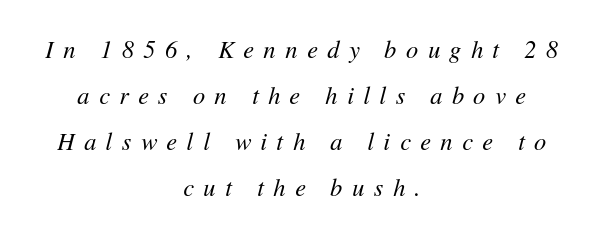
The image shows 24 px text type, italic (leaning right); set centered, loose line spacing (1.91x), unusually wide letter spacing (+0.4 em), not underlined.
